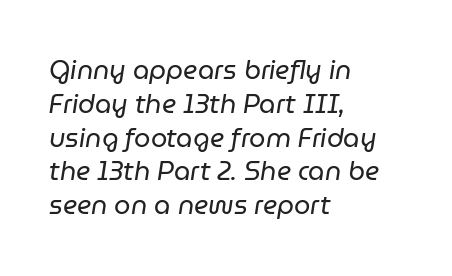
The image shows 26 px text type, italic (leaning right); set left-aligned, normal line spacing (1.3x), normal letter spacing, not underlined.
